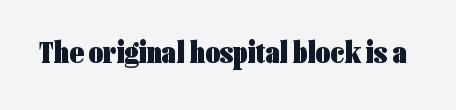
The image shows 31 px heavy, condensed sans-serif type, upright; set normal letter spacing, not underlined; low stroke contrast and a medium x-height.
